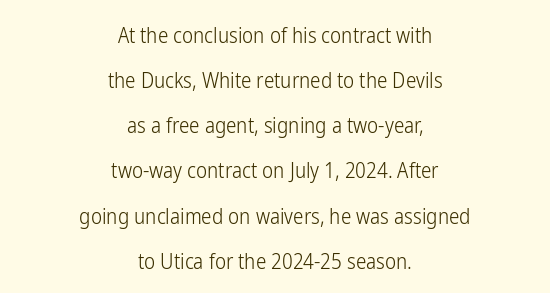
The image shows 21 px text type, upright; set centered, loose line spacing (2.15x), normal letter spacing, not underlined.
